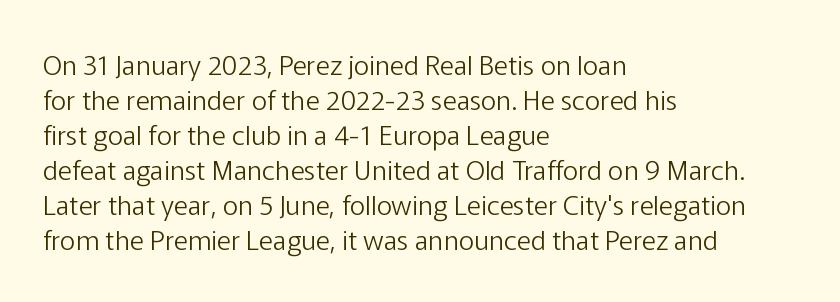
Q: Is the text bold? A: No.
Q: Is the text italic (slanted)? A: No, it is upright.
Q: Is the text underlined? A: No.
Q: How is the paragraph aligned? A: Left-aligned.
Q: Is the spacing between letters normal or unusually wide? A: Normal.
Q: Is the spacing between lines tight, normal or loose? A: Normal.
